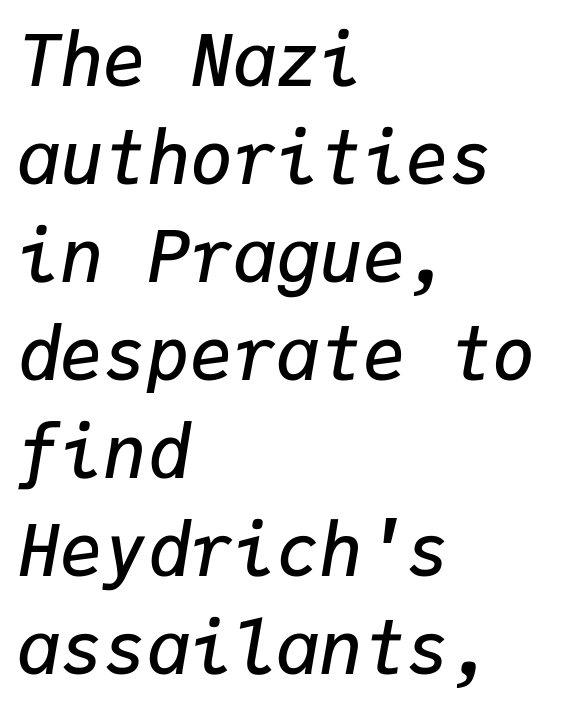
The designer left line spacing at the default. Does the weight exceed regular? Yes, but only to semibold. Slant detected: the letters are inclined. These lines are rendered in a fixed-pitch font.
